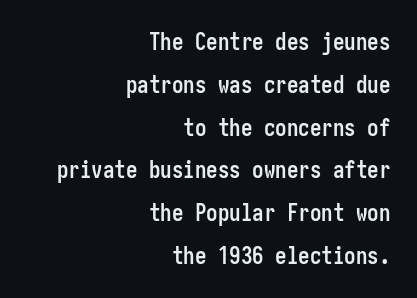
Has an underline been added? It has not. Notice how the stems are strictly vertical — no italics here. Is the type bold? Yes — the strokes are clearly thick and heavy. The type is set solid horizontally, with unmodified tracking.
